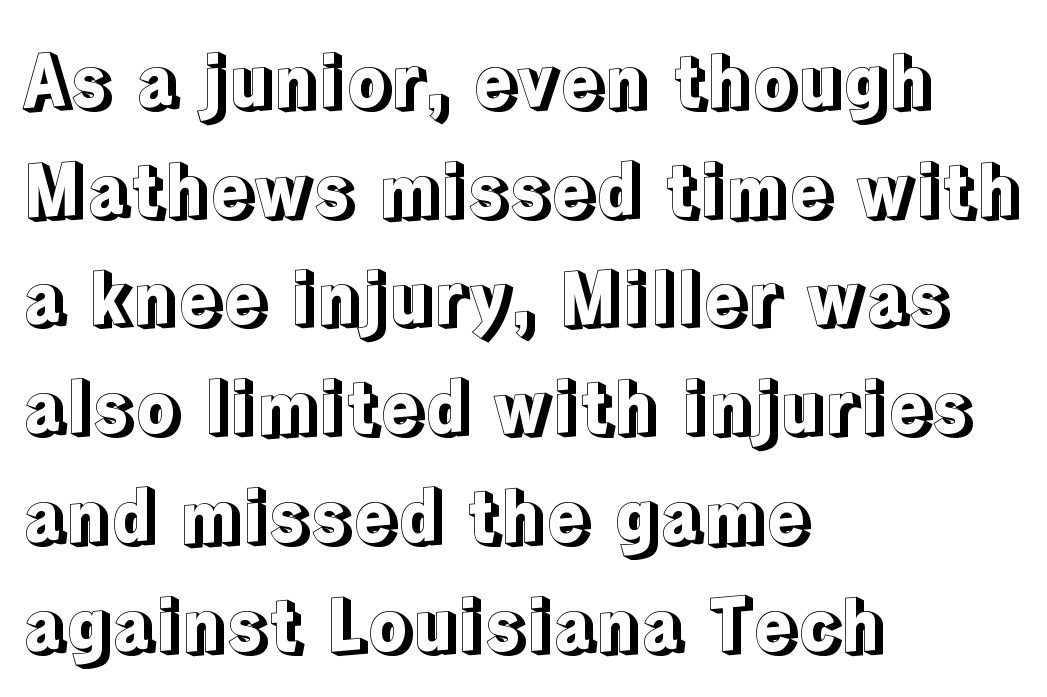
{"italic": "no", "width": "normal", "x_height": "medium", "monospaced": "no", "underline": "no", "align": "left", "line_spacing": "normal", "line_spacing_ratio": 1.51, "letter_spacing": "normal", "letter_spacing_em": 0.0, "glyph_px": 72}
